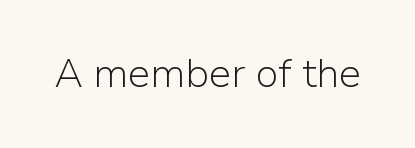
Do the characters align in a grid? No, the font is proportional. The letterforms sit shoulder to shoulder at normal distance. The typeface chosen for these lines omits serifs. Check the space under the baseline: it is left empty. Vertical stems look standard width or narrower in stroke. Designer's note — italics off, roman on.
